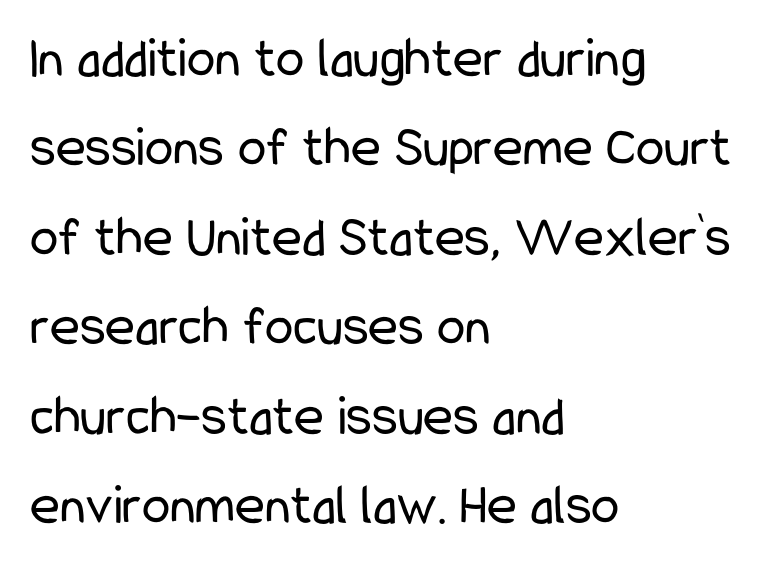
{"serif": "no", "italic": "no", "bold": "no", "weight": "regular", "width": "condensed", "stroke_contrast": "low", "x_height": "medium", "monospaced": "no", "underline": "no", "align": "left", "line_spacing": "normal", "line_spacing_ratio": 1.57, "letter_spacing": "normal", "letter_spacing_em": 0.0, "glyph_px": 57}
